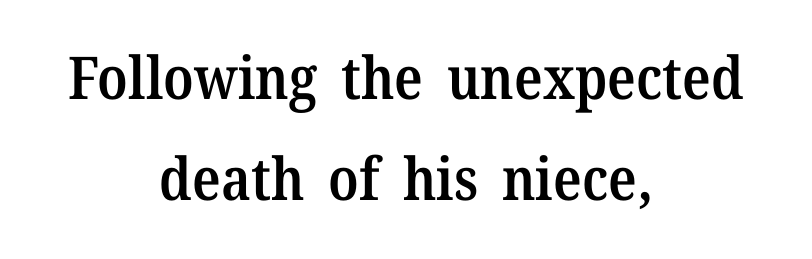
{"serif": "yes", "italic": "no", "bold": "semi", "weight": "semibold", "width": "normal", "stroke_contrast": "medium", "x_height": "medium", "monospaced": "no", "underline": "no", "align": "center", "line_spacing_ratio": 1.71, "letter_spacing": "normal", "letter_spacing_em": 0.0, "glyph_px": 59}
